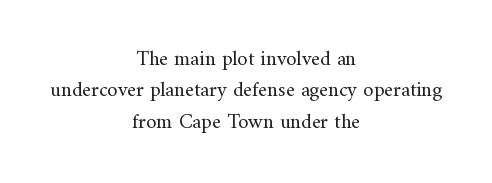
Stems here are at most as thick as an everyday book face. Do the letters lean? They stand straight. This block has exactly the height ordinary leading produces. No extra tracking has been applied to these lines.
